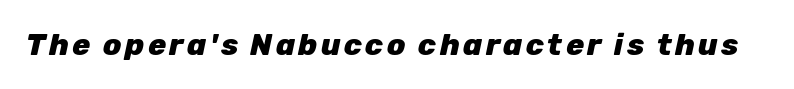
Compared with an ordinary text face, these strokes are far heavier — a full bold. Is this a fixed-width face? No — the glyphs have proportional, varying widths. Unmarked baselines from the first word to the last. A typesetter would mark this as italic.
